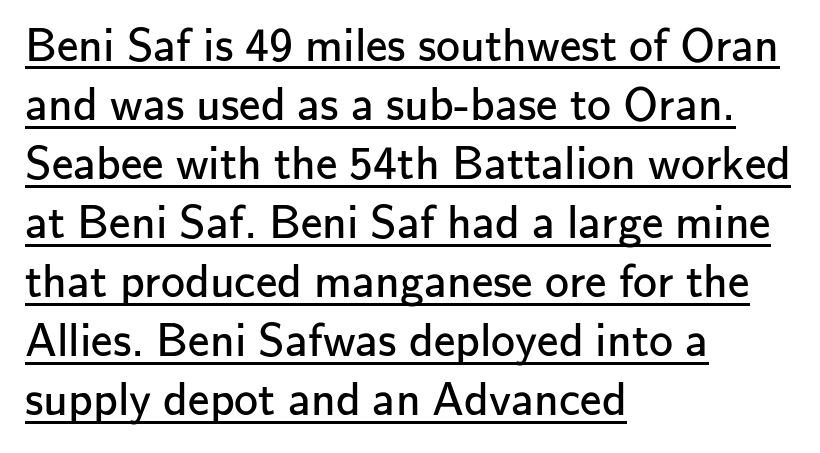
The image shows 48 px regular-weight sans-serif type, upright; set left-aligned, line spacing 1.23x, normal letter spacing, underlined; low stroke contrast and a small x-height.
